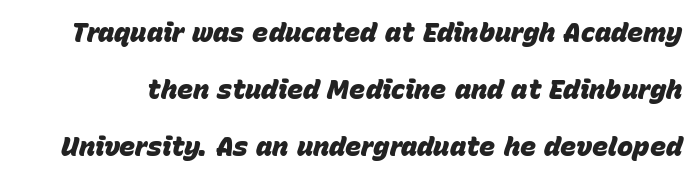
{"italic": "yes", "lean": "right", "slant_degrees": 15, "bold": "yes", "underline": "no", "line_spacing": "loose", "line_spacing_ratio": 2.11, "letter_spacing": "normal", "letter_spacing_em": 0.0, "glyph_px": 27}
